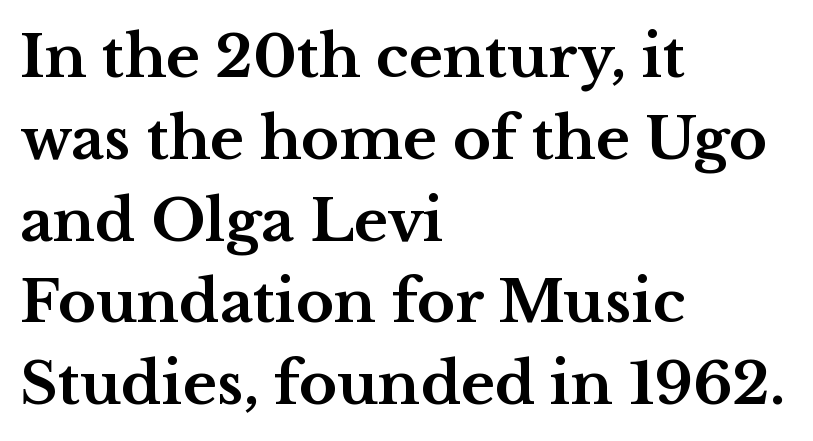
The font family rendered here belongs to the serif group. These lines sit exactly where default settings would place them. Has an underline been added? It has not. Tall strokes in this sample are plumb rather than angled. You'd pick this weight for a headline — it's a proper bold. Each letter keeps its own natural width here, so spacing adapts to shape.
